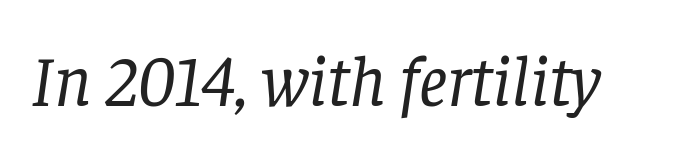
Q: Is the text bold? A: No.
Q: Is the text italic (slanted)? A: Yes, it leans right by about 8 degrees.
Q: Is the typeface a serif or a sans-serif typeface? A: Serif.
Q: Is the text underlined? A: No.
Q: Is the spacing between letters normal or unusually wide? A: Normal.
Q: Width (condensed, normal, or wide)? A: Normal.
Q: Stroke contrast? A: Low.
Q: x-height? A: Large.
Q: Monospaced? A: No.
